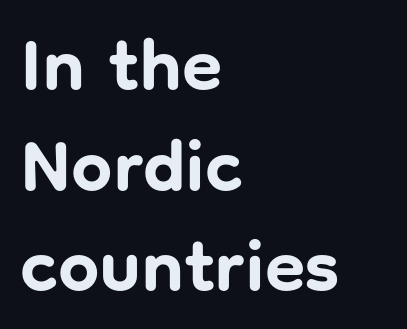
Q: Is the text bold? A: Yes.
Q: Is the text italic (slanted)? A: No, it is upright.
Q: Is the typeface a serif or a sans-serif typeface? A: Sans-serif.
Q: Is the text underlined? A: No.
Q: How is the paragraph aligned? A: Left-aligned.
Q: Is the spacing between letters normal or unusually wide? A: Normal.
Q: Is the spacing between lines tight, normal or loose? A: Normal.
Q: Width (condensed, normal, or wide)? A: Normal.
Q: Stroke contrast? A: Low.
Q: x-height? A: Medium.
Q: Monospaced? A: No.
